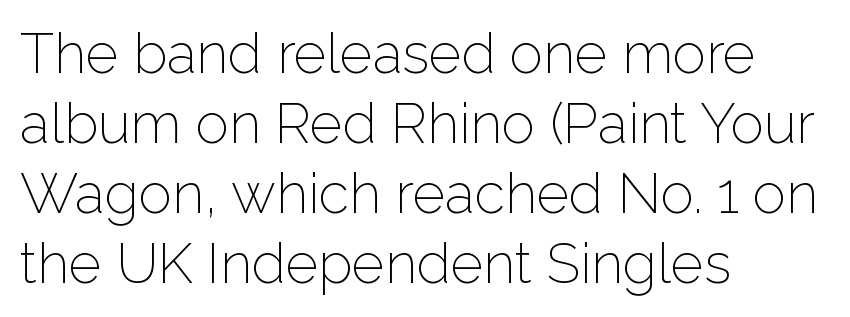
The image shows 56 px light sans-serif type, upright; set left-aligned, normal line spacing (1.25x), normal letter spacing, not underlined; low stroke contrast and a medium x-height.
